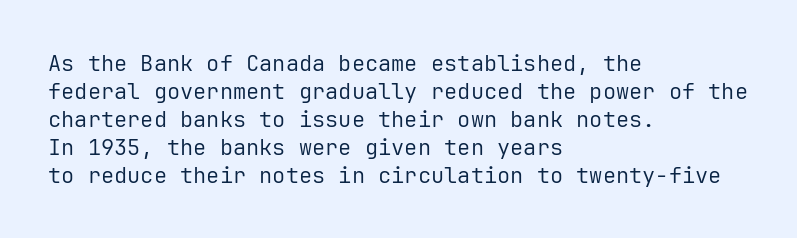
The image shows 22 px text type, upright; set left-aligned, normal line spacing (1.27x), normal letter spacing, not underlined.
